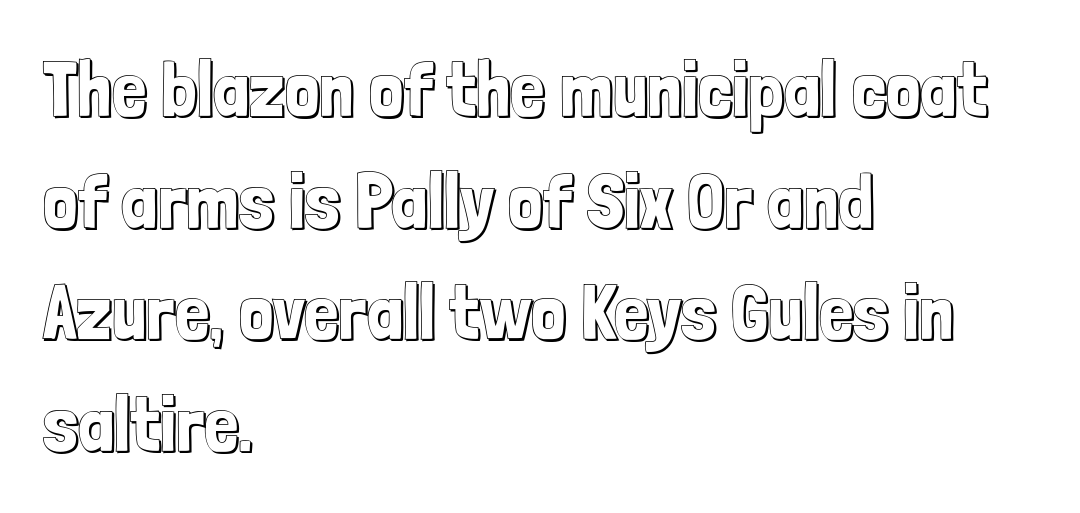
The passage shown is typed in a proportional face where columns would drift. The line-height multiplier appears to be the usual default. Characters remain perfectly vertical along every line. Underline: absent. How are the letters spaced? Ordinarily, with no added tracking.
